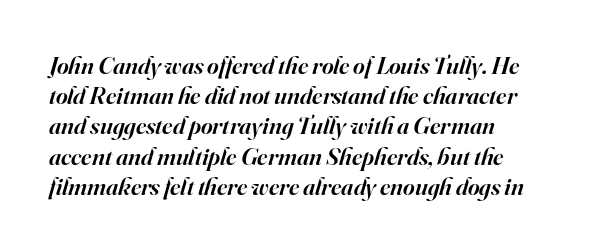
The image shows 25 px text type, italic (leaning right); set left-aligned, line spacing 1.21x, normal letter spacing, not underlined.
